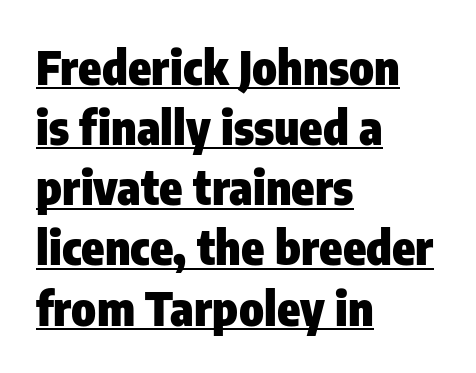
Note: no serifs on the glyphs. Beneath each row of characters lies a ruled line. It's the straight-up-and-down kind of type. Stroke thickness is high; the sample reads as a true bold. Which margin do the lines hug? The left one — the right edge is uneven.
